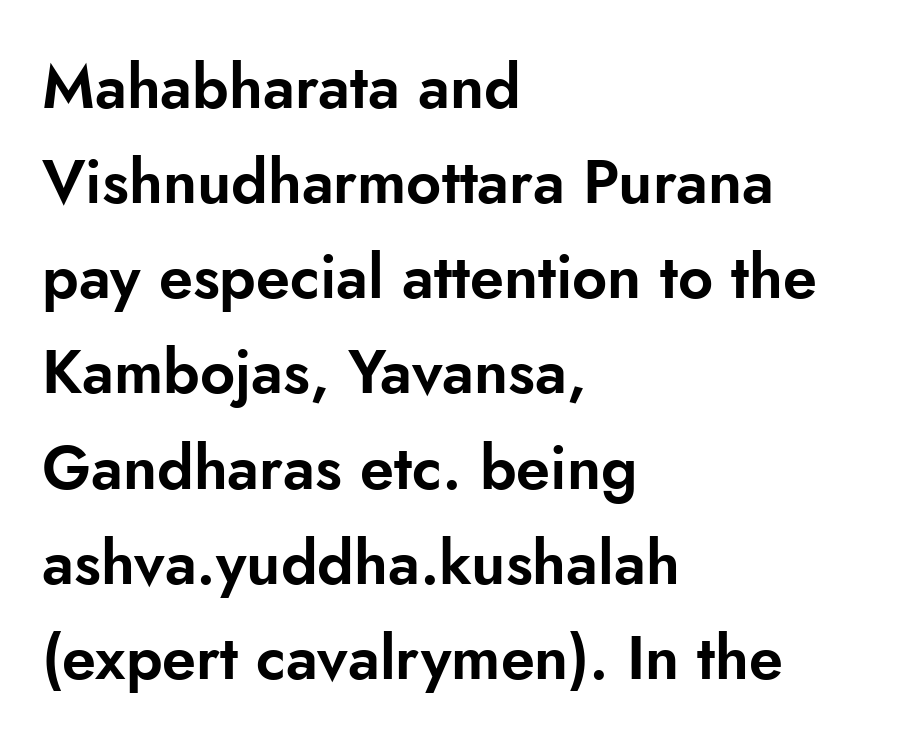
The strip under each line holds only bare page. Nope, not italic — everything's standing straight. Rows of type keep a routine distance in the vertical direction. Regarding serifs, this sample does without them.
